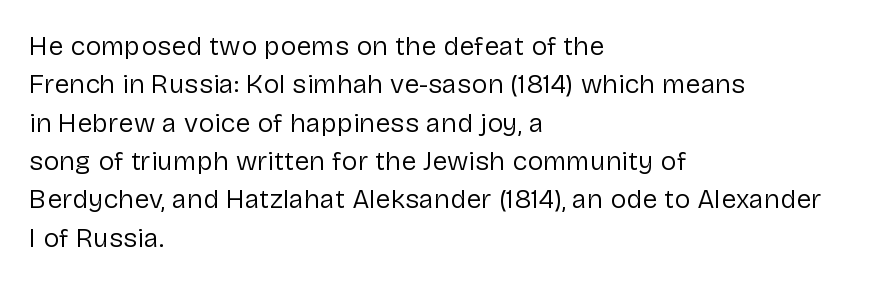
Every row of glyphs begins at an identical x-position on the left. A roman cut, with each character standing at attention. Does the leading feel generous? No, just average. The tracking reads as untouched default to a designer's eye.
